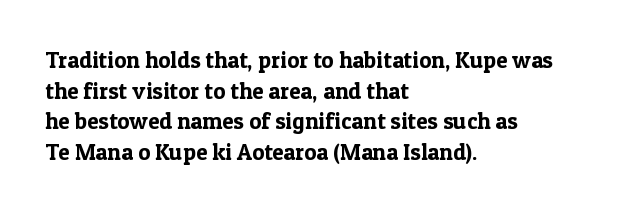
{"italic": "no", "underline": "no", "align": "left", "line_spacing": "normal", "line_spacing_ratio": 1.33, "letter_spacing": "normal", "letter_spacing_em": 0.0, "glyph_px": 23}
